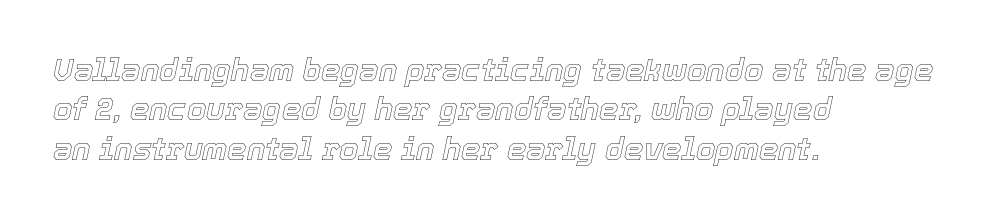
{"italic": "yes", "lean": "right", "slant_degrees": 12, "width": "normal", "x_height": "medium", "monospaced": "no", "underline": "no", "align": "left", "line_spacing": "normal", "line_spacing_ratio": 1.27, "letter_spacing": "normal", "letter_spacing_em": 0.0, "glyph_px": 31}
